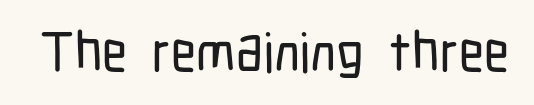
This sample uses a sans-serif face. Compared with typical body copy, the letter spacing here is the same. Spacing verdict: proportional, widths tailored to each character. When letters stand straight like this, we call the style roman or upright. Rule under the text: the space is simply empty.
